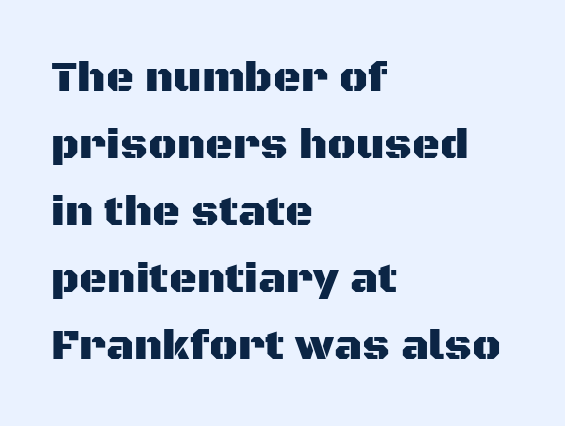
Q: Is the text italic (slanted)? A: No, it is upright.
Q: Is the typeface a serif or a sans-serif typeface? A: Sans-serif.
Q: Is the text underlined? A: No.
Q: How is the paragraph aligned? A: Left-aligned.
Q: Is the spacing between letters normal or unusually wide? A: Normal.
Q: Is the spacing between lines tight, normal or loose? A: Normal.
Q: Width (condensed, normal, or wide)? A: Normal.
Q: Stroke contrast? A: Medium.
Q: x-height? A: Large.
Q: Monospaced? A: No.
